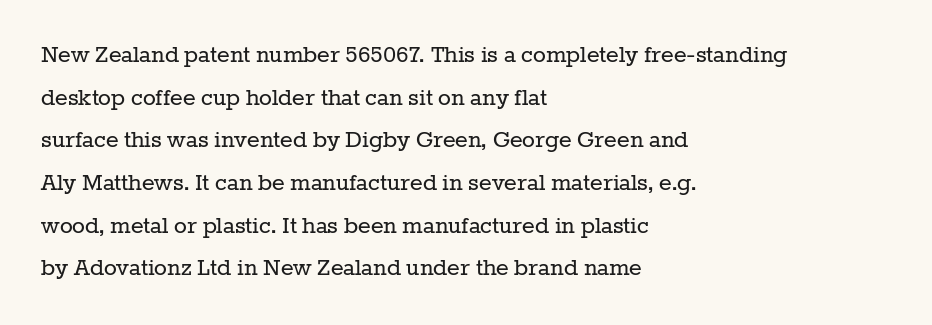
Q: Is the text bold? A: No.
Q: Is the text italic (slanted)? A: No, it is upright.
Q: Is the text underlined? A: No.
Q: How is the paragraph aligned? A: Left-aligned.
Q: Is the spacing between letters normal or unusually wide? A: Normal.
Q: Is the spacing between lines tight, normal or loose? A: Normal.
